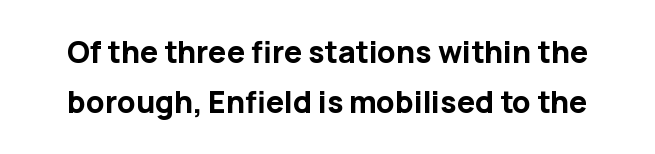
Q: Is the text bold? A: Yes.
Q: Is the text italic (slanted)? A: No, it is upright.
Q: Is the typeface a serif or a sans-serif typeface? A: Sans-serif.
Q: Is the text underlined? A: No.
Q: Is the spacing between letters normal or unusually wide? A: Normal.
Q: Is the spacing between lines tight, normal or loose? A: Normal.
Q: Width (condensed, normal, or wide)? A: Normal.
Q: Stroke contrast? A: Low.
Q: x-height? A: Medium.
Q: Monospaced? A: No.
